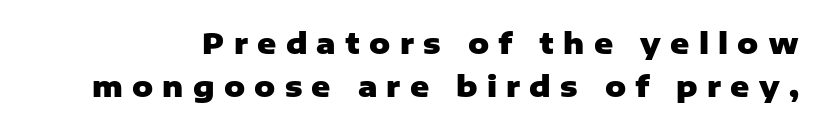
Q: Is the text bold? A: Yes.
Q: Is the text italic (slanted)? A: No, it is upright.
Q: Is the typeface a serif or a sans-serif typeface? A: Sans-serif.
Q: Is the text underlined? A: No.
Q: Is the spacing between letters normal or unusually wide? A: Unusually wide.
Q: Is the spacing between lines tight, normal or loose? A: Normal.
Q: Width (condensed, normal, or wide)? A: Normal.
Q: Stroke contrast? A: Low.
Q: x-height? A: Medium.
Q: Monospaced? A: No.
